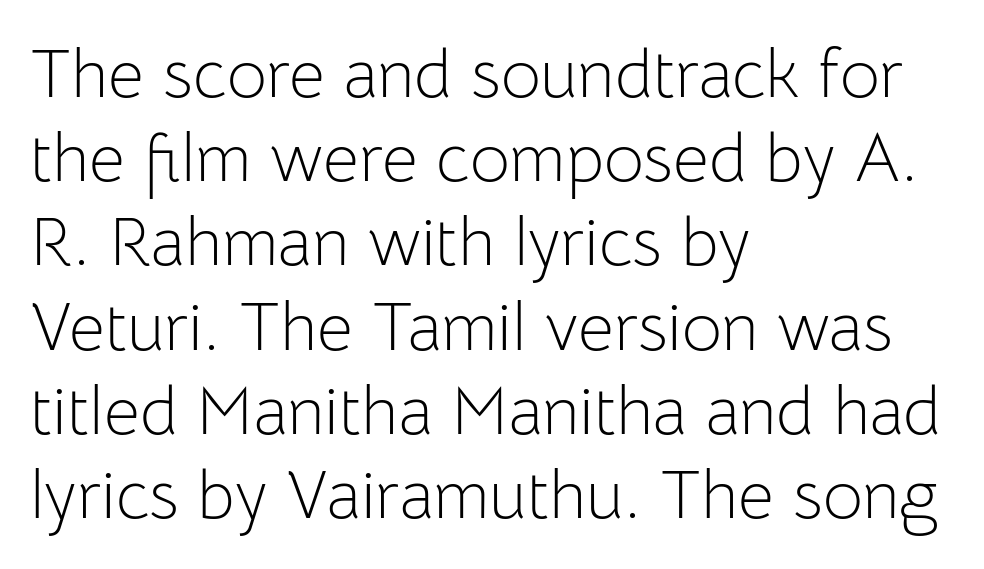
The image shows 69 px light sans-serif type, upright; set left-aligned, line spacing 1.22x, normal letter spacing, not underlined; low stroke contrast and a medium x-height.
